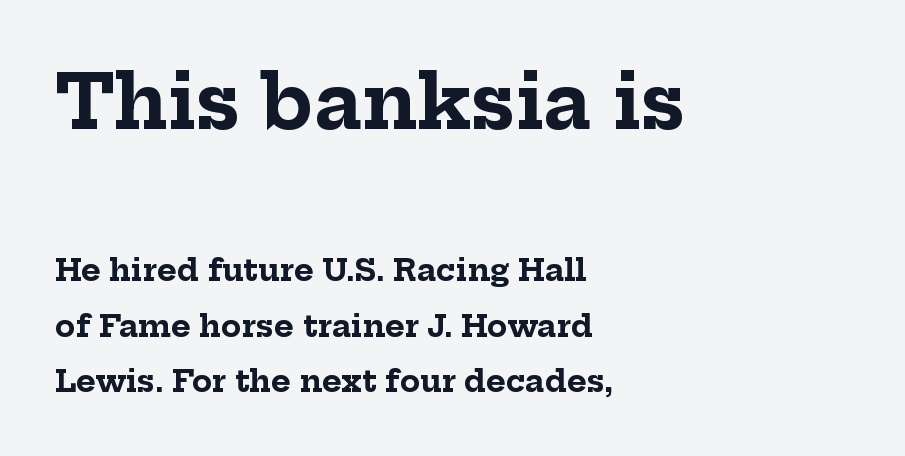
The image shows 74 px bold serif type, upright; set left-aligned, line spacing 1.85x, normal letter spacing, not underlined; the first (top) block is 2.47x larger; low stroke contrast and a medium x-height.
